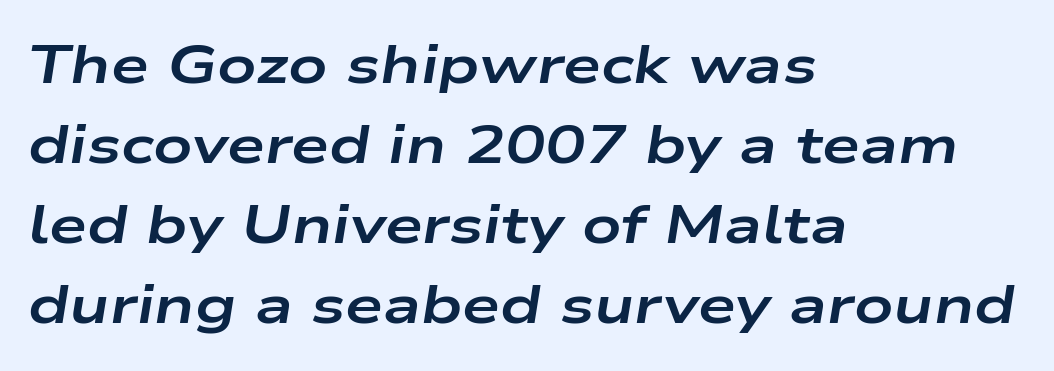
The image shows 54 px bold, wide type, italic (leaning right); set left-aligned, normal line spacing (1.48x), normal letter spacing, not underlined; low stroke contrast and a medium x-height.
